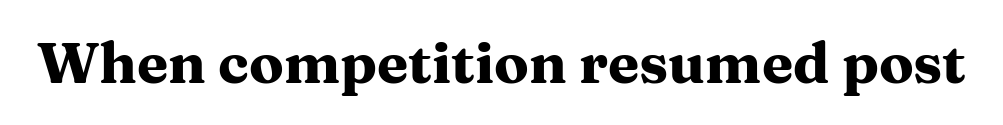
Spacing verdict: proportional, widths tailored to each character. Between one letter and the next there's only the usual sliver of space. These lines were composed using upright roman letters. Does the type have serifs? Yes, each stem ends in a small foot. Each glyph is drawn with heavy, bold strokes. This rendering features lettering with no underline.
